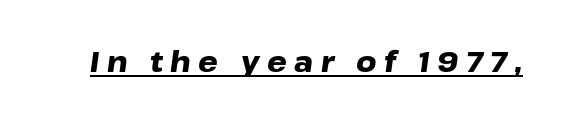
The image shows 28 px heavy, wide type, italic (leaning right); set unusually wide letter spacing (+0.27 em), underlined; low stroke contrast and a medium x-height.
